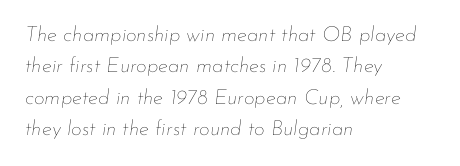
The image shows 21 px text type, italic (leaning right); set left-aligned, normal line spacing (1.49x), normal letter spacing, not underlined.
